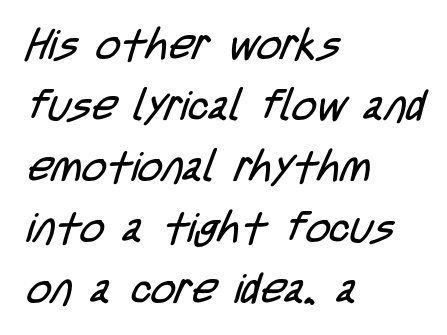
{"serif": "no", "bold": "no", "weight": "regular", "width": "condensed", "stroke_contrast": "low", "x_height": "large", "monospaced": "no", "underline": "no", "align": "left", "line_spacing": "normal", "line_spacing_ratio": 1.45, "letter_spacing": "normal", "letter_spacing_em": 0.0, "glyph_px": 42}
